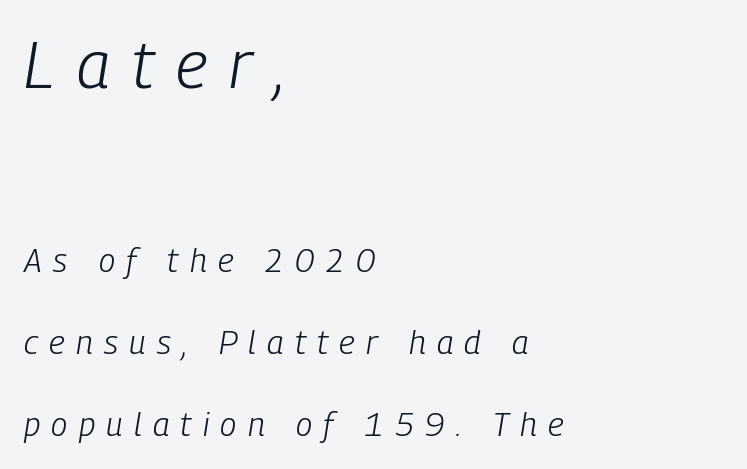
Posture: slanted. Substantial extra tracking has been applied to these lines. This layout puts the oversized block above and the modest block below. Horizontal bands of white between lines are thick stripes. Casual observation: everything's shoved over to the left. The zone under the glyphs is completely vacant.
